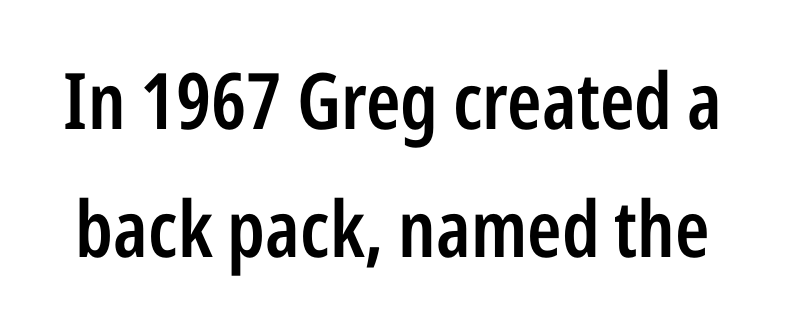
Q: Is the text bold? A: Semi-bold.
Q: Is the text italic (slanted)? A: No, it is upright.
Q: Is the typeface a serif or a sans-serif typeface? A: Sans-serif.
Q: Is the text underlined? A: No.
Q: Is the spacing between letters normal or unusually wide? A: Normal.
Q: Is the spacing between lines tight, normal or loose? A: Normal.
Q: Width (condensed, normal, or wide)? A: Condensed.
Q: Stroke contrast? A: Low.
Q: x-height? A: Medium.
Q: Monospaced? A: No.
